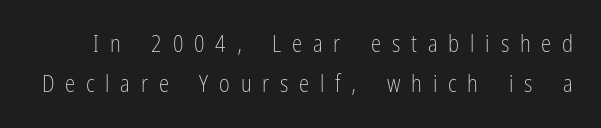
No word sits above an underline. The letterforms sit at book weight or below. Is there any slant? The stems are plumb. The tracking reads as deliberately expanded to a designer's eye.
